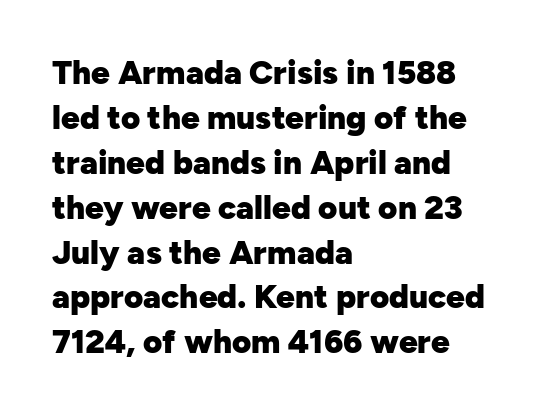
Lines of text with bare space underneath. Notice how descenders clear the ascenders below comfortably — that's standard leading. In terms of posture, this sample is upright. Type style note: lacks serifs.
